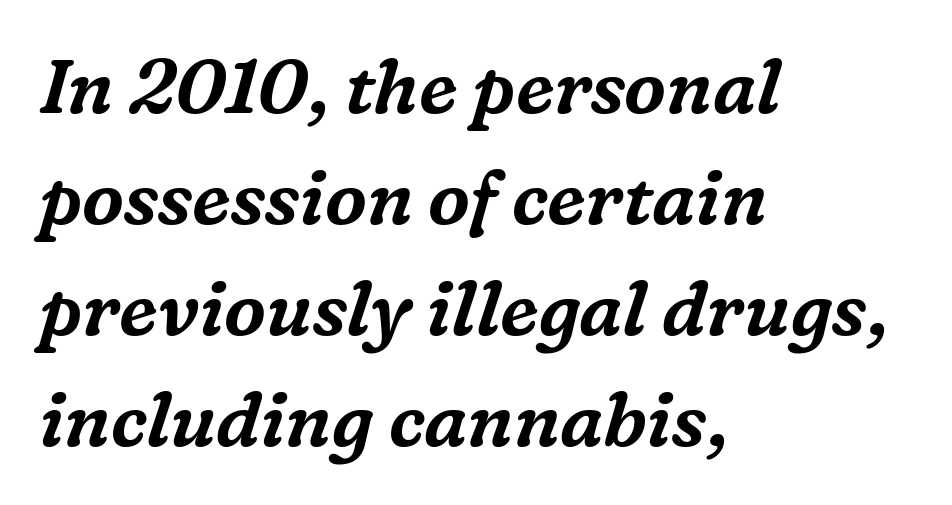
The image shows 75 px serif type, italic (leaning right); set left-aligned, normal line spacing (1.48x), normal letter spacing, not underlined; medium stroke contrast and a medium x-height.
